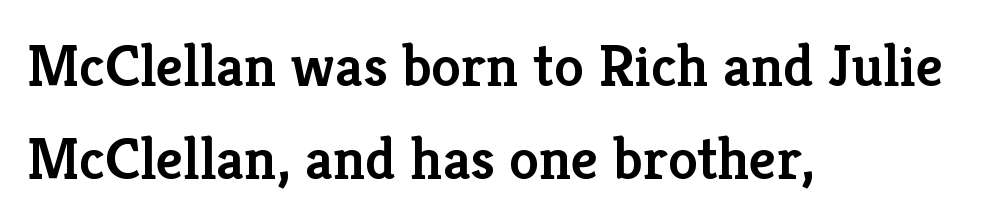
The passage shown is typed in a proportional face where columns would drift. Type without underlining. On the weight axis this lands at semibold, roughly 600. The text was rendered using a seriffed face with decorative stroke endings. Default kerning and tracking; the words read as compact shapes. It's the straight-up-and-down kind of type.
